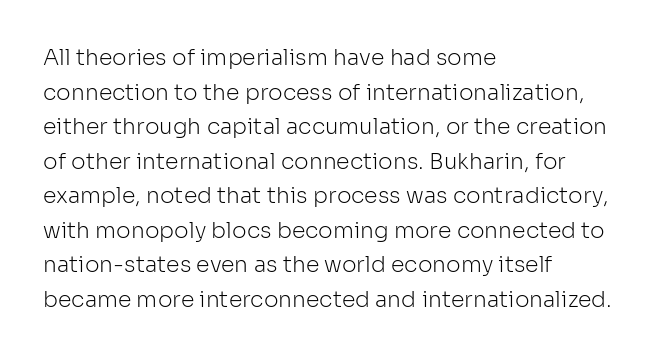
Which margin do the lines hug? The left one — the right edge is uneven. This is roman type, the default non-slanted kind. Summary of vertical rhythm: regular, with standard interline spacing. These glyphs show unthickened strokes, regular width or finer. The rendering keeps characters at their native spacing. The gap between lines stays unmarked.
